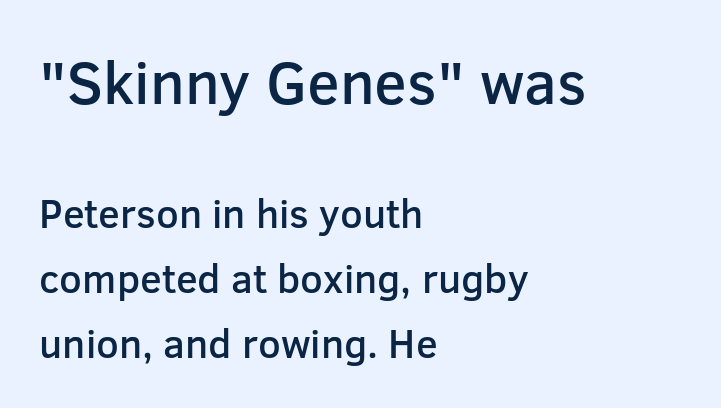
The image shows 60 px semibold sans-serif type, upright; set left-aligned, normal line spacing (1.62x), normal letter spacing, not underlined; the first (top) block is 1.5x larger; low stroke contrast and a medium x-height.
